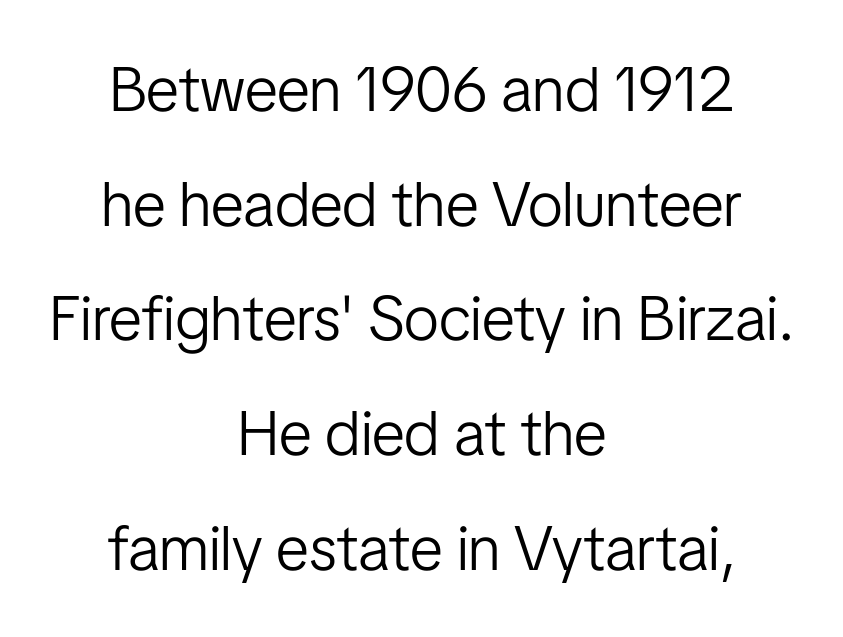
{"serif": "no", "italic": "no", "bold": "no", "weight": "light", "width": "condensed", "stroke_contrast": "low", "x_height": "medium", "monospaced": "no", "underline": "no", "align": "center", "line_spacing_ratio": 1.82, "letter_spacing": "normal", "letter_spacing_em": 0.0, "glyph_px": 63}
